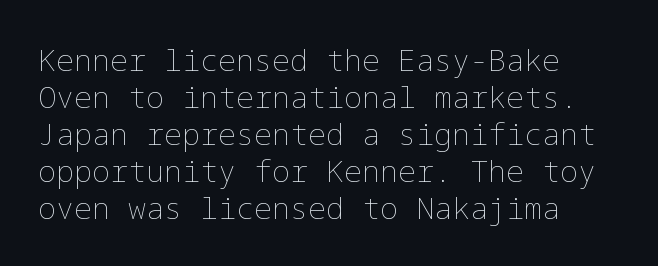
The image shows 30 px thin type, upright; set left-aligned, line spacing 1.23x, normal letter spacing, not underlined; low stroke contrast and a medium x-height.
